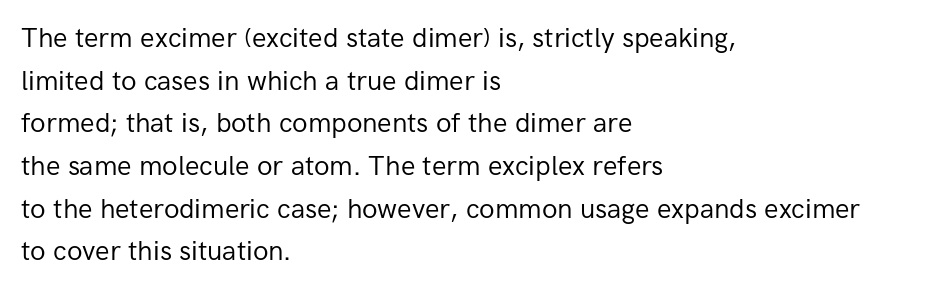
The ragged edge is on the right, which tells us the setting is flush left. Vertical strokes here are truly vertical. Heaviness? Minimal to ordinary, like unemphasized prose. Lines of text with bare space underneath.
